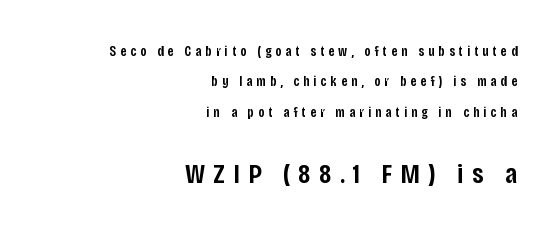
The image shows 28 px semibold, condensed sans-serif type, upright; set right-aligned, loose line spacing (2.17x), unusually wide letter spacing (+0.29 em), not underlined; the second (bottom) block is 2.0x larger; low stroke contrast and a large x-height.
